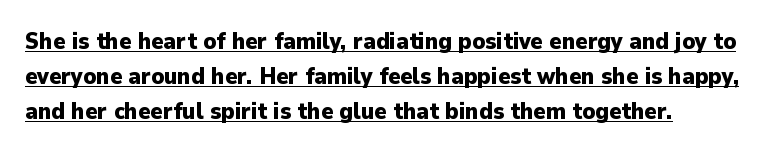
{"italic": "no", "bold": "yes", "underline": "yes", "align": "left", "line_spacing": "normal", "line_spacing_ratio": 1.52, "letter_spacing": "normal", "letter_spacing_em": 0.0, "glyph_px": 23}
